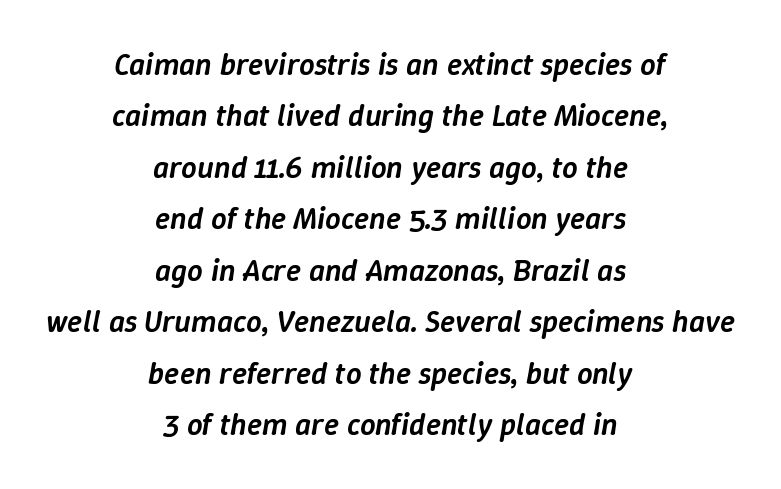
Q: Is the text bold? A: Semi-bold.
Q: Is the text italic (slanted)? A: Yes, it leans right by about 9 degrees.
Q: Is the text underlined? A: No.
Q: How is the paragraph aligned? A: Centered.
Q: Is the spacing between letters normal or unusually wide? A: Normal.
Q: Is the spacing between lines tight, normal or loose? A: Normal.
Q: Width (condensed, normal, or wide)? A: Normal.
Q: Stroke contrast? A: Low.
Q: x-height? A: Medium.
Q: Monospaced? A: No.
